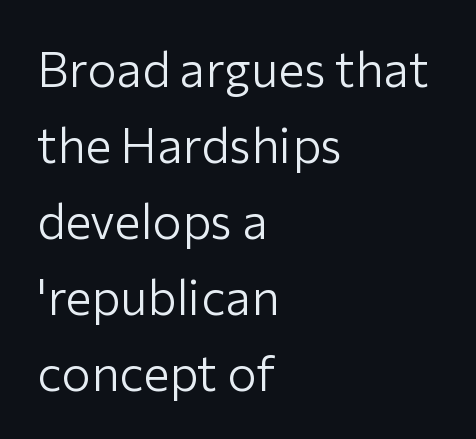
Q: Is the text bold? A: No.
Q: Is the text italic (slanted)? A: No, it is upright.
Q: Is the typeface a serif or a sans-serif typeface? A: Sans-serif.
Q: Is the text underlined? A: No.
Q: How is the paragraph aligned? A: Left-aligned.
Q: Is the spacing between letters normal or unusually wide? A: Normal.
Q: Is the spacing between lines tight, normal or loose? A: Normal.
Q: Width (condensed, normal, or wide)? A: Normal.
Q: Stroke contrast? A: Low.
Q: x-height? A: Medium.
Q: Monospaced? A: No.
